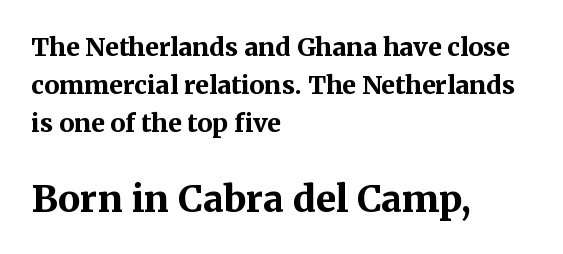
The image shows 37 px bold serif type, upright; set left-aligned, normal line spacing (1.52x), normal letter spacing, not underlined; the second (bottom) block is 1.48x larger; medium stroke contrast and a medium x-height.
